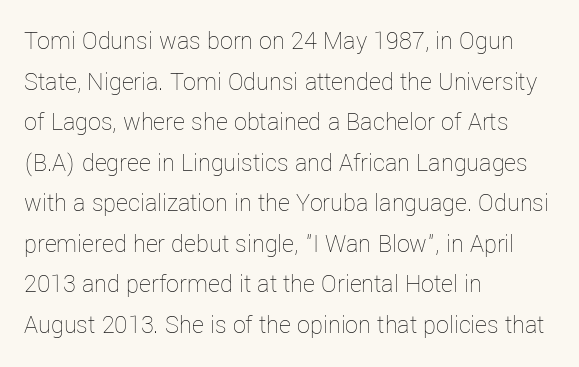
{"italic": "no", "bold": "no", "underline": "no", "align": "left", "line_spacing": "normal", "line_spacing_ratio": 1.56, "letter_spacing": "normal", "letter_spacing_em": 0.0, "glyph_px": 26}
